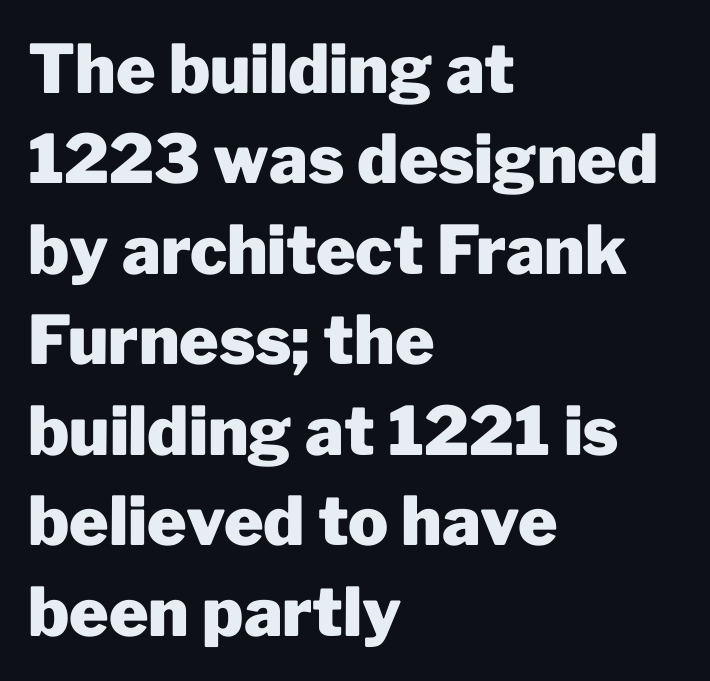
The image shows 67 px heavy sans-serif type, upright; set left-aligned, normal line spacing (1.35x), normal letter spacing, not underlined; low stroke contrast and a medium x-height.
